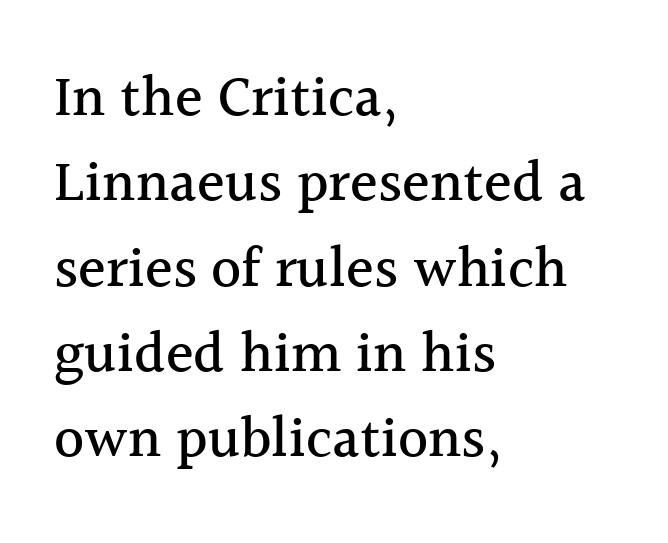
Q: Is the text italic (slanted)? A: No, it is upright.
Q: Is the typeface a serif or a sans-serif typeface? A: Serif.
Q: Is the text underlined? A: No.
Q: How is the paragraph aligned? A: Left-aligned.
Q: Is the spacing between letters normal or unusually wide? A: Normal.
Q: Is the spacing between lines tight, normal or loose? A: Normal.
Q: Width (condensed, normal, or wide)? A: Normal.
Q: x-height? A: Medium.
Q: Monospaced? A: No.
